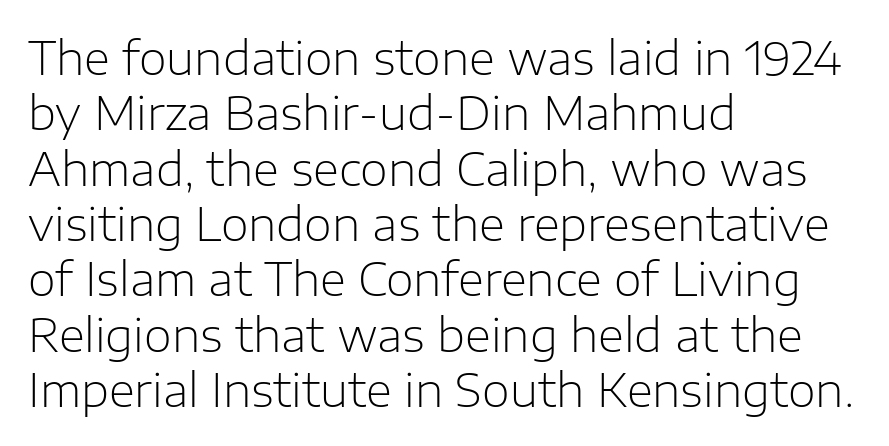
Q: Is the text bold? A: No.
Q: Is the text italic (slanted)? A: No, it is upright.
Q: Is the typeface a serif or a sans-serif typeface? A: Sans-serif.
Q: Is the text underlined? A: No.
Q: How is the paragraph aligned? A: Left-aligned.
Q: Is the spacing between letters normal or unusually wide? A: Normal.
Q: Width (condensed, normal, or wide)? A: Normal.
Q: Stroke contrast? A: Low.
Q: x-height? A: Medium.
Q: Monospaced? A: No.
